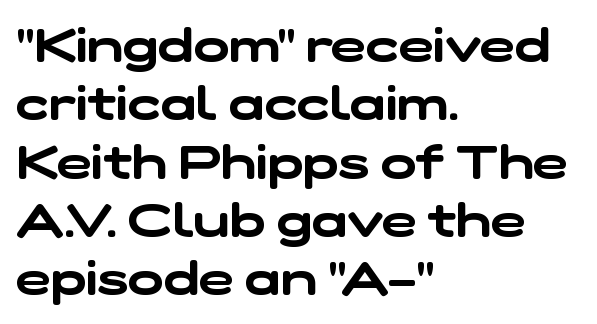
{"serif": "no", "width": "wide", "stroke_contrast": "low", "x_height": "medium", "monospaced": "no", "underline": "no", "align": "left", "line_spacing_ratio": 1.24, "letter_spacing": "normal", "letter_spacing_em": 0.0, "glyph_px": 47}
